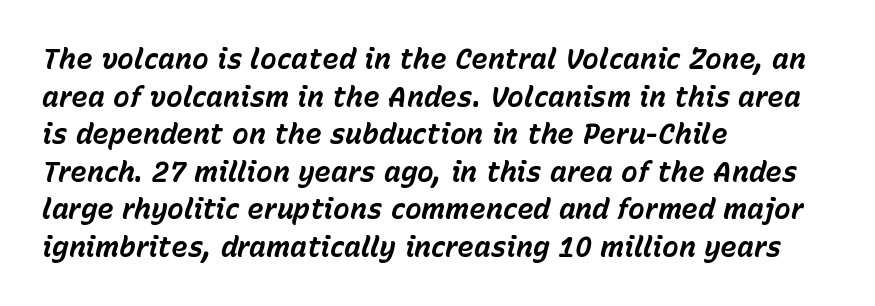
{"italic": "yes", "lean": "right", "slant_degrees": 15, "bold": "yes", "weight": "bold", "width": "normal", "stroke_contrast": "low", "x_height": "medium", "monospaced": "no", "underline": "no", "align": "left", "line_spacing": "normal", "line_spacing_ratio": 1.34, "letter_spacing": "normal", "letter_spacing_em": 0.0, "glyph_px": 28}
